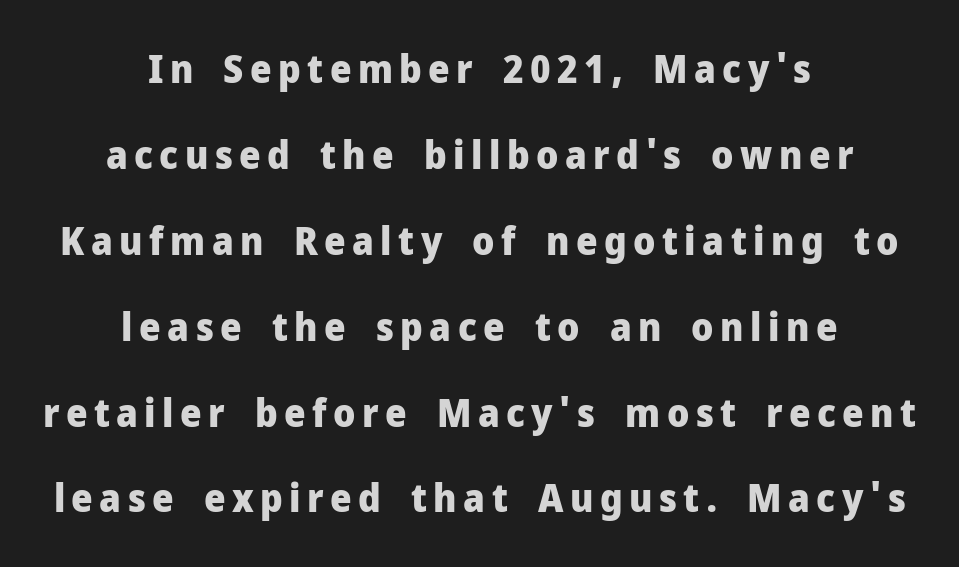
Q: Is the text bold? A: Yes.
Q: Is the text italic (slanted)? A: No, it is upright.
Q: Is the typeface a serif or a sans-serif typeface? A: Sans-serif.
Q: Is the text underlined? A: No.
Q: How is the paragraph aligned? A: Centered.
Q: Is the spacing between lines tight, normal or loose? A: Loose.
Q: Width (condensed, normal, or wide)? A: Normal.
Q: Stroke contrast? A: Low.
Q: x-height? A: Medium.
Q: Monospaced? A: No.
